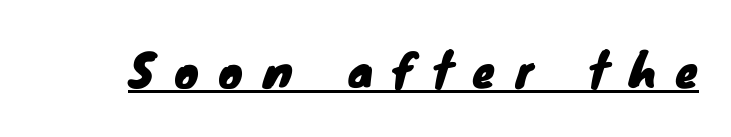
The image shows 45 px sans-serif type; set unusually wide letter spacing (+0.46 em), underlined; low stroke contrast and a small x-height.
